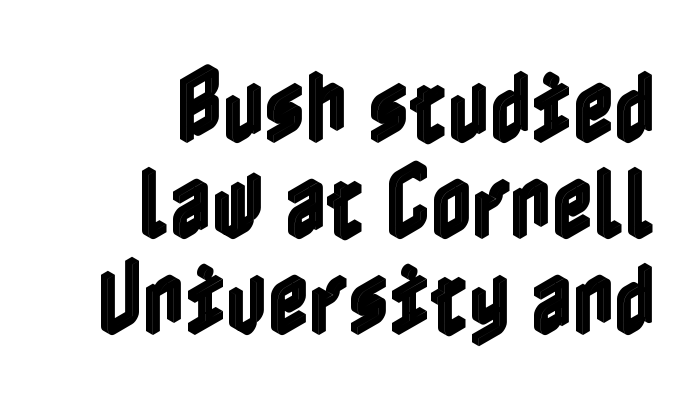
{"italic": "no", "width": "condensed", "x_height": "medium", "underline": "no", "align": "right", "line_spacing_ratio": 1.2, "letter_spacing": "normal", "letter_spacing_em": 0.0, "glyph_px": 80}
